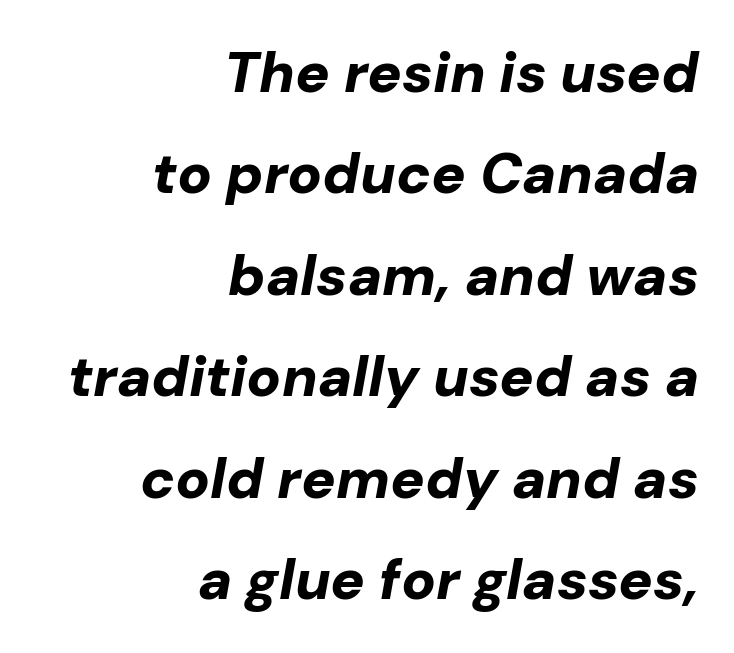
{"italic": "yes", "lean": "right", "slant_degrees": 10, "bold": "yes", "weight": "bold", "width": "normal", "stroke_contrast": "low", "x_height": "medium", "monospaced": "no", "underline": "no", "align": "right", "line_spacing_ratio": 1.78, "letter_spacing": "normal", "letter_spacing_em": 0.0, "glyph_px": 57}
